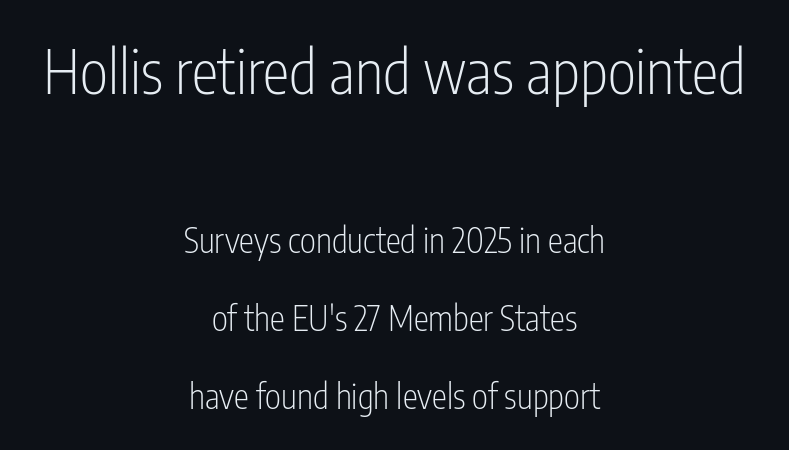
Casual observation: everything's sitting right in the middle. You can tell it's not italic because the verticals are truly vertical. The text was rendered using a sans face with plain stroke endings. Leading: increased.
